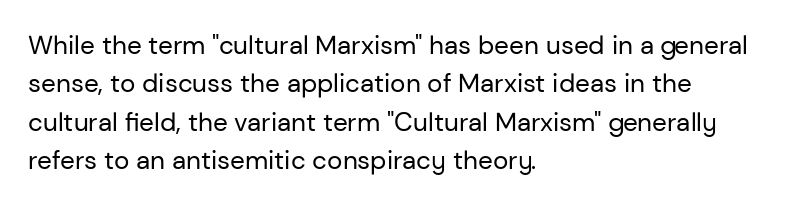
The image shows 26 px text type, upright; set left-aligned, normal line spacing (1.48x), normal letter spacing, not underlined.
